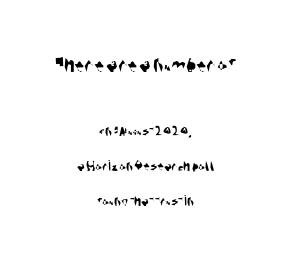
The image shows 24 px text type; set centered, loose line spacing (2.17x), normal letter spacing, not underlined; the first (top) block is 1.5x larger.
